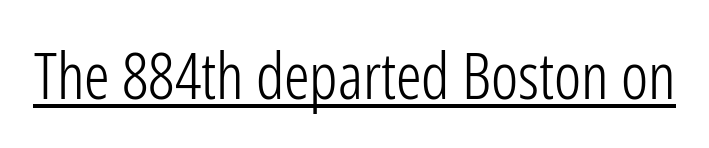
Q: Is the text bold? A: No.
Q: Is the text italic (slanted)? A: No, it is upright.
Q: Is the typeface a serif or a sans-serif typeface? A: Sans-serif.
Q: Is the text underlined? A: Yes.
Q: Is the spacing between letters normal or unusually wide? A: Normal.
Q: Width (condensed, normal, or wide)? A: Condensed.
Q: Stroke contrast? A: Low.
Q: x-height? A: Medium.
Q: Monospaced? A: No.
